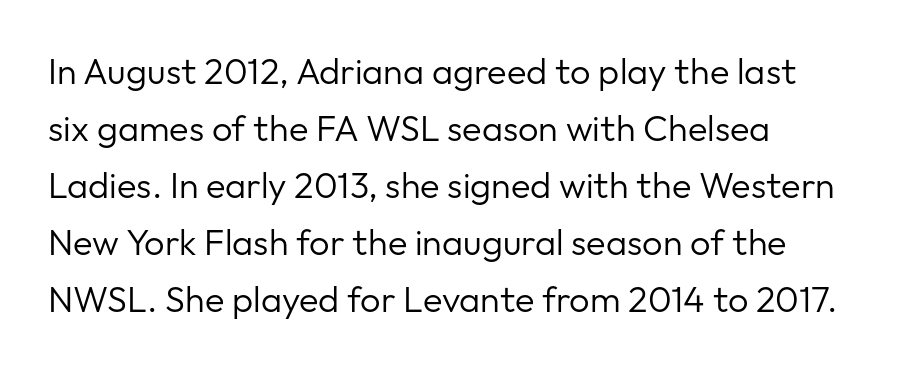
The image shows 36 px regular-weight sans-serif type, upright; set left-aligned, normal line spacing (1.58x), normal letter spacing, not underlined; low stroke contrast and a medium x-height.
